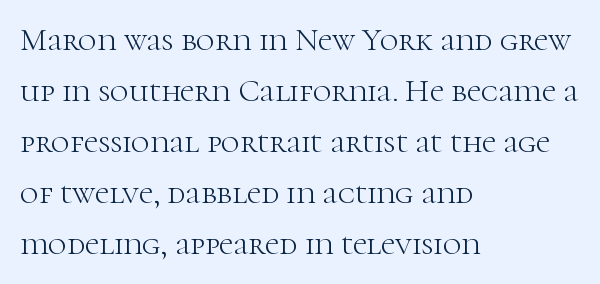
The passage shown is typed in a proportional face where columns would drift. The designer went with a serif here, giving each stem small feet. Nope, not italic — everything's standing straight. A light-to-regular cut is what we see here. Compared with a centered layout, this one pins lines to the left instead. Does extra space separate the letters? No, they use regular spacing.
